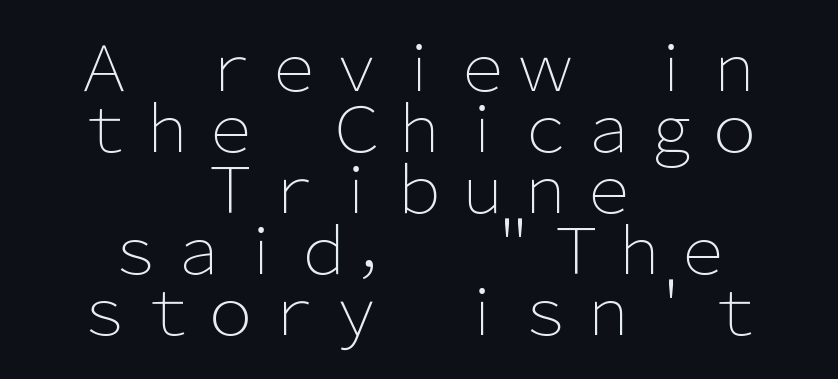
{"serif": "no", "italic": "no", "bold": "no", "weight": "light", "width": "normal", "stroke_contrast": "low", "x_height": "medium", "monospaced": "no", "underline": "no", "align": "center", "line_spacing": "tight", "line_spacing_ratio": 0.97, "letter_spacing": "normal", "letter_spacing_em": 0.0, "glyph_px": 63}
